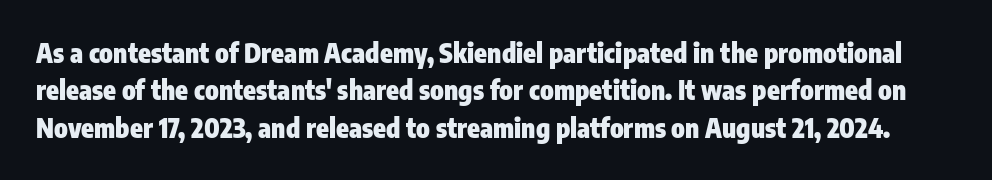
Q: Is the text bold? A: Yes.
Q: Is the text italic (slanted)? A: No, it is upright.
Q: Is the text underlined? A: No.
Q: Is the spacing between letters normal or unusually wide? A: Normal.
Q: Is the spacing between lines tight, normal or loose? A: Normal.
